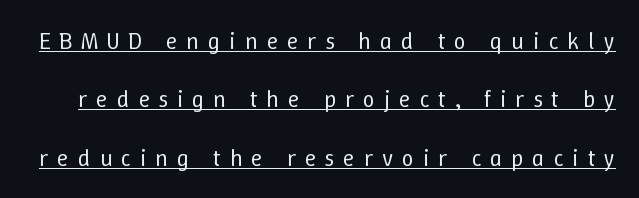
Q: Is the text bold? A: No.
Q: Is the text italic (slanted)? A: No, it is upright.
Q: Is the text underlined? A: Yes.
Q: Is the spacing between letters normal or unusually wide? A: Unusually wide.
Q: Is the spacing between lines tight, normal or loose? A: Loose.
